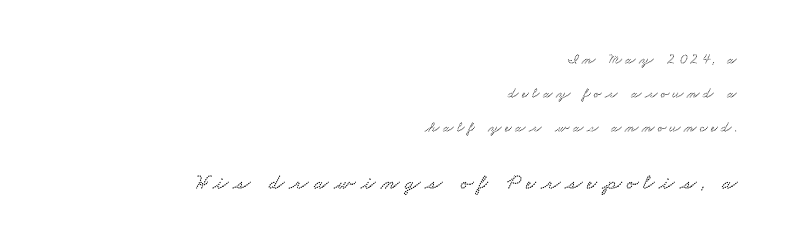
Q: Is the text underlined? A: No.
Q: How is the paragraph aligned? A: Right-aligned.
Q: Is the spacing between letters normal or unusually wide? A: Unusually wide.
Q: Is the spacing between lines tight, normal or loose? A: Loose.
Q: Which block of text is set in a larger size, the first (top) or the second (bottom)? A: The second (bottom) one.
